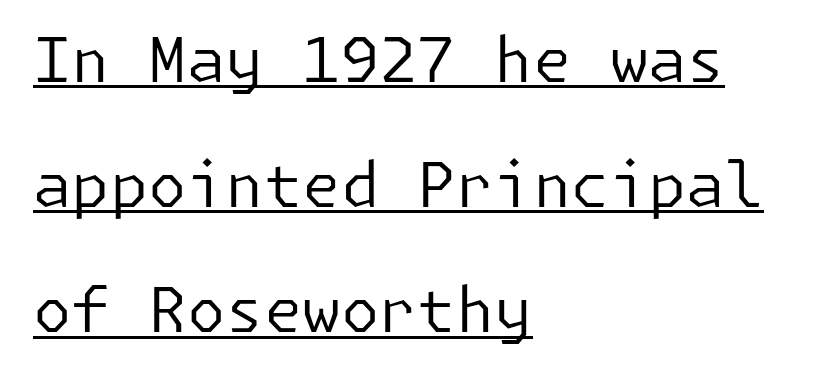
Q: Is the text bold? A: No.
Q: Is the text italic (slanted)? A: No, it is upright.
Q: Is the typeface a serif or a sans-serif typeface? A: Sans-serif.
Q: Is the text underlined? A: Yes.
Q: How is the paragraph aligned? A: Left-aligned.
Q: Is the spacing between letters normal or unusually wide? A: Normal.
Q: Is the spacing between lines tight, normal or loose? A: Loose.
Q: Width (condensed, normal, or wide)? A: Normal.
Q: Stroke contrast? A: Low.
Q: x-height? A: Medium.
